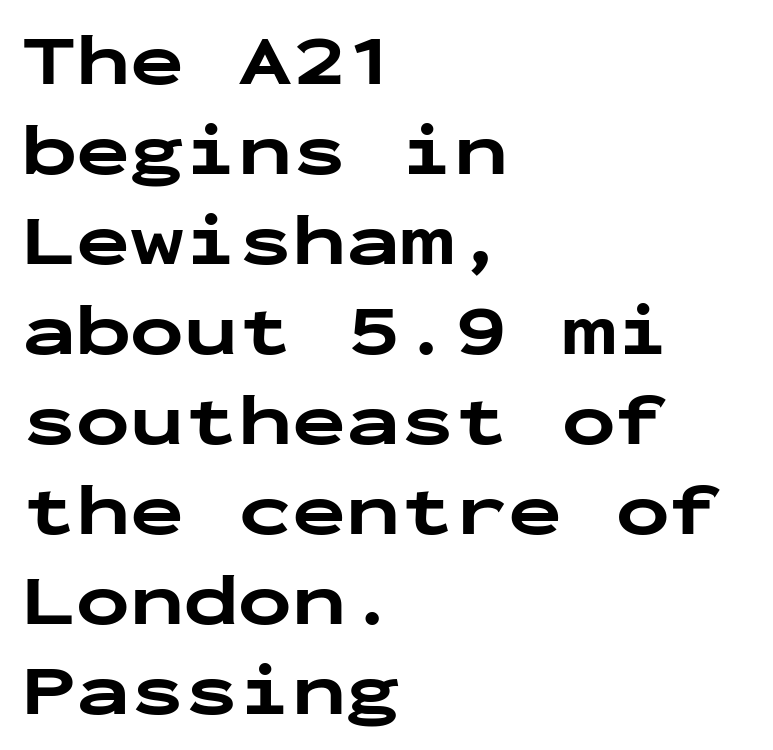
{"serif": "no", "italic": "no", "bold": "yes", "weight": "bold", "width": "wide", "stroke_contrast": "low", "x_height": "medium", "monospaced": "yes", "underline": "no", "align": "left", "line_spacing": "normal", "line_spacing_ratio": 1.25, "letter_spacing": "normal", "letter_spacing_em": 0.0, "glyph_px": 72}
